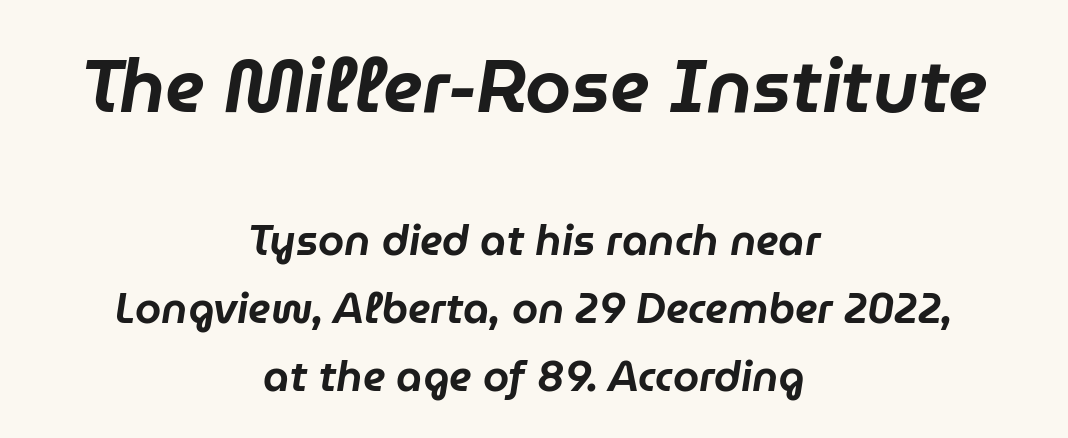
Proportional: the letters do not fall into vertical columns. A clean baseline with only descenders dipping below it. The emphasis by scale lands on block number one, above. This block has exactly the height ordinary leading produces. If you drew a line through each stem, it would be angled.
